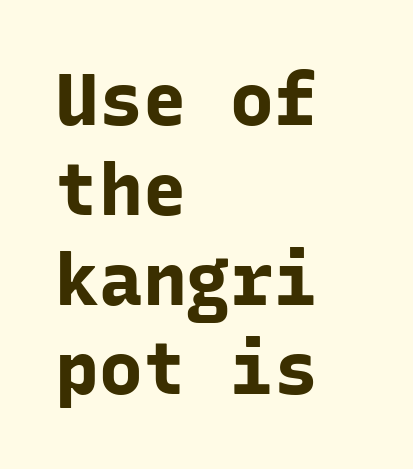
Look at the tracking — it's just the regular setting, nothing added. Emphasis by weight is at full strength: bold. The text block is weighted toward the left margin, trailing off unevenly rightward. Do the letters lean? They stand straight. The zone under the glyphs is completely vacant. The rendering uses typewriter-style spacing with identical character cells.
